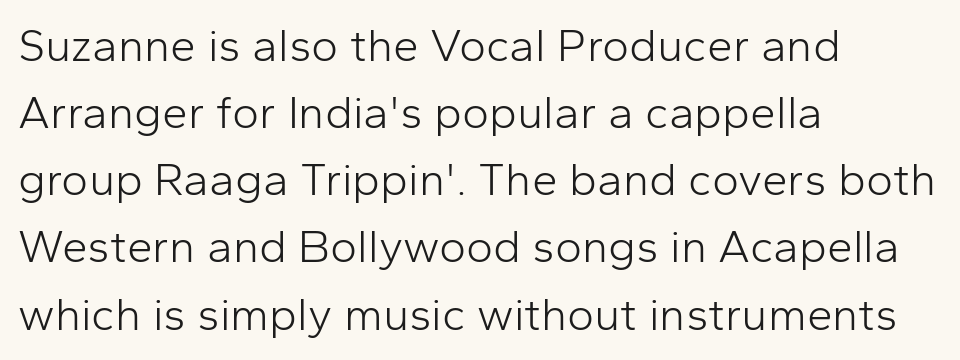
The image shows 46 px light sans-serif type, upright; set left-aligned, normal line spacing (1.46x), normal letter spacing, not underlined; low stroke contrast and a medium x-height.
